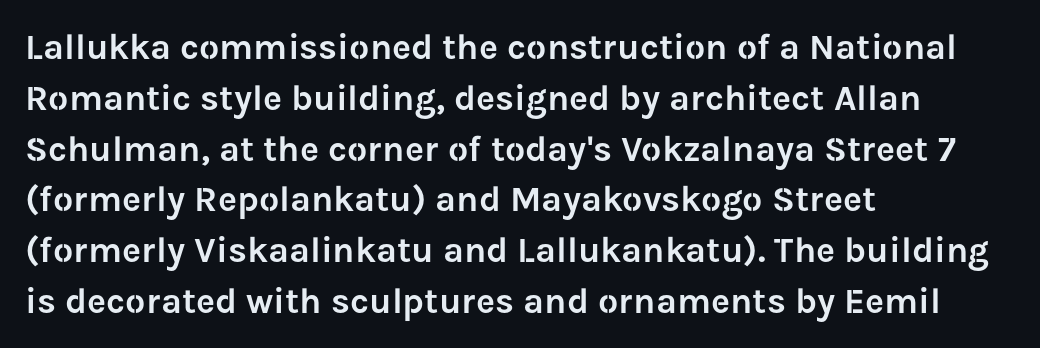
{"serif": "no", "italic": "no", "width": "normal", "stroke_contrast": "low", "x_height": "medium", "monospaced": "no", "underline": "no", "align": "left", "line_spacing": "normal", "line_spacing_ratio": 1.41, "letter_spacing": "normal", "letter_spacing_em": 0.0, "glyph_px": 36}
